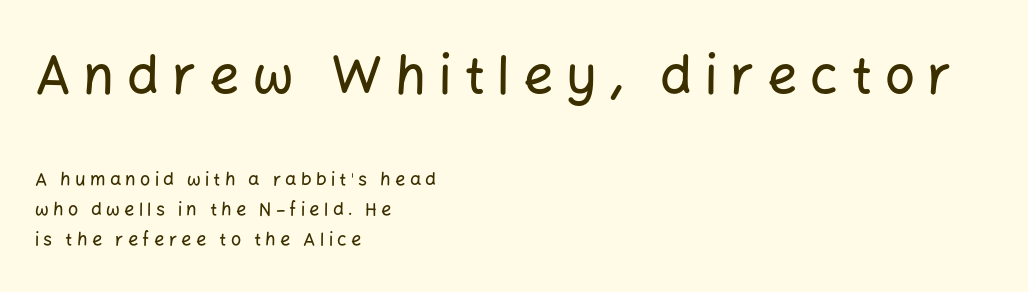
This sample uses a sans-serif face. If you drew a ruler down the left edge, every line would touch it. Letter spacing: wide. Of the two passages, the one on top uses the larger point size.
